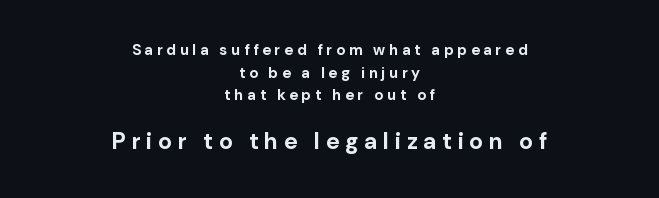
{"italic": "no", "bold": "yes", "underline": "no", "align": "center", "line_spacing": "normal", "line_spacing_ratio": 1.51, "letter_spacing": "wide", "letter_spacing_em": 0.25, "larger_block": "second", "size_ratio": 1.53, "glyph_px": 23}
